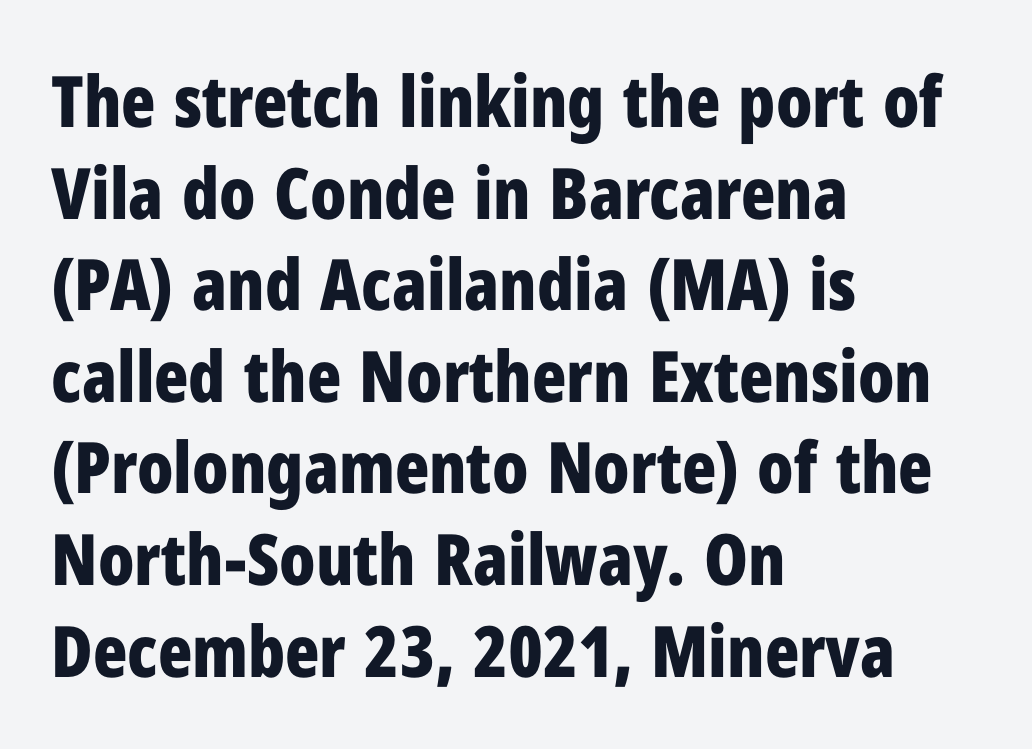
Short note: letters normally spaced. The typesetter chose a ragged-right arrangement here. The type sits square on the baseline with zero lean. The glyphs in this specimen are sans serif.
